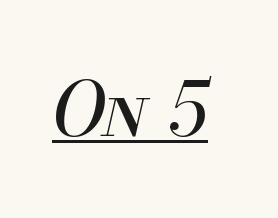
Q: Is the text bold? A: No.
Q: Is the text italic (slanted)? A: Yes, it leans right by about 13 degrees.
Q: Is the text underlined? A: Yes.
Q: Is the spacing between letters normal or unusually wide? A: Normal.
Q: Width (condensed, normal, or wide)? A: Normal.
Q: Stroke contrast? A: Medium.
Q: x-height? A: Small.
Q: Monospaced? A: No.
